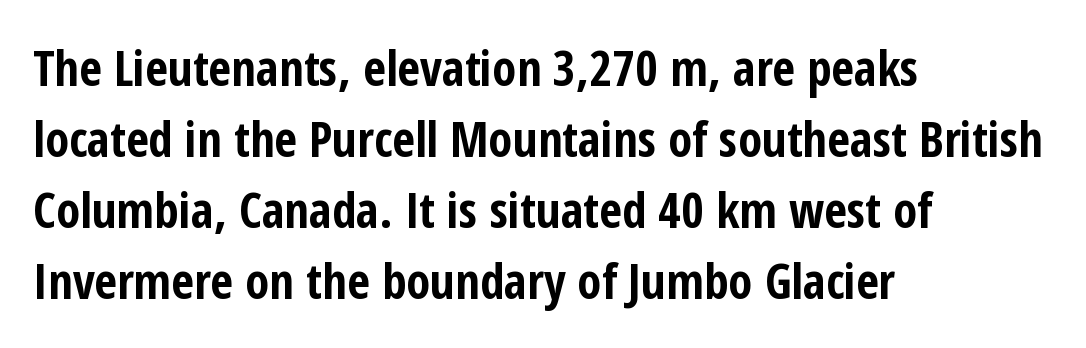
Q: Is the text bold? A: Yes.
Q: Is the text italic (slanted)? A: No, it is upright.
Q: Is the typeface a serif or a sans-serif typeface? A: Sans-serif.
Q: Is the text underlined? A: No.
Q: How is the paragraph aligned? A: Left-aligned.
Q: Is the spacing between letters normal or unusually wide? A: Normal.
Q: Is the spacing between lines tight, normal or loose? A: Normal.
Q: Width (condensed, normal, or wide)? A: Condensed.
Q: Stroke contrast? A: Low.
Q: x-height? A: Medium.
Q: Monospaced? A: No.
